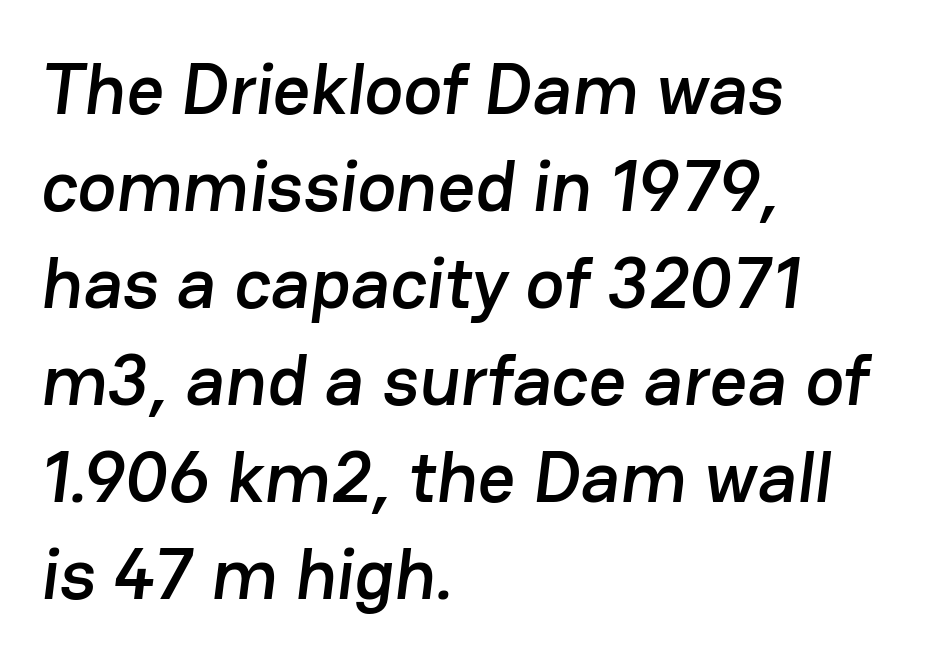
In terms of letterform style, serifs are entirely absent. Evenly set lines give the paragraph a standard silhouette. There is no visible air inserted between adjacent glyphs. The face used here is proportionally spaced, like ordinary book or web type.
